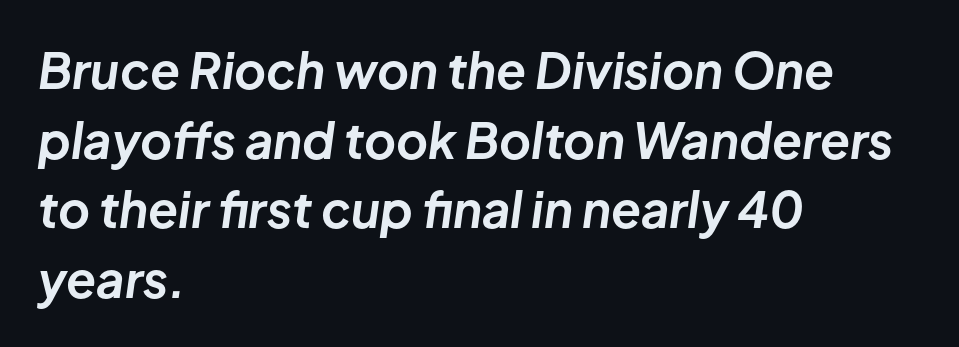
What stands out about the letter spacing? Nothing — it is the standard amount. The rendering uses natural spacing where letterforms have individual widths. The gap between lines stays unmarked. The lines in this sample share a left origin and differ only in where they stop.
